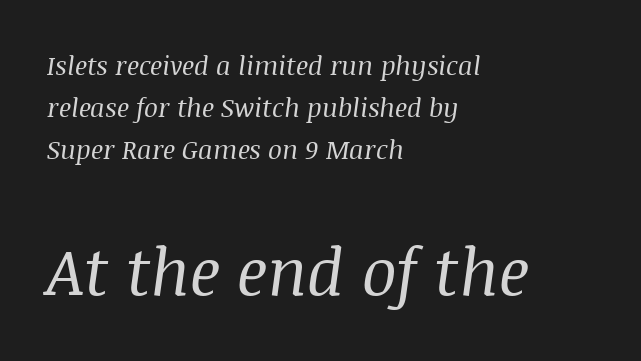
The image shows 65 px regular-weight serif type, italic (leaning right); set left-aligned, normal line spacing (1.61x), normal letter spacing, not underlined; the second (bottom) block is 2.5x larger; medium stroke contrast and a large x-height.
